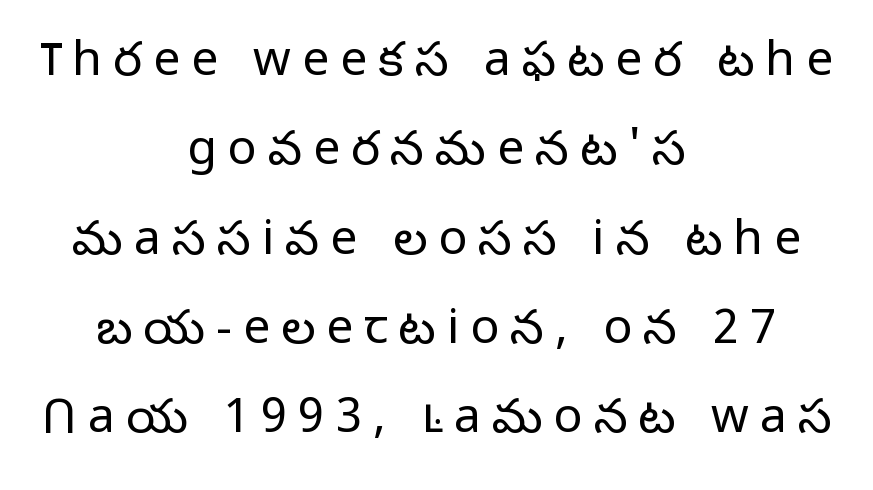
Q: Is the text bold? A: No.
Q: Is the text italic (slanted)? A: No, it is upright.
Q: Is the typeface a serif or a sans-serif typeface? A: Sans-serif.
Q: Is the text underlined? A: No.
Q: How is the paragraph aligned? A: Centered.
Q: Is the spacing between letters normal or unusually wide? A: Unusually wide.
Q: Width (condensed, normal, or wide)? A: Normal.
Q: Stroke contrast? A: Low.
Q: x-height? A: Medium.
Q: Monospaced? A: No.
